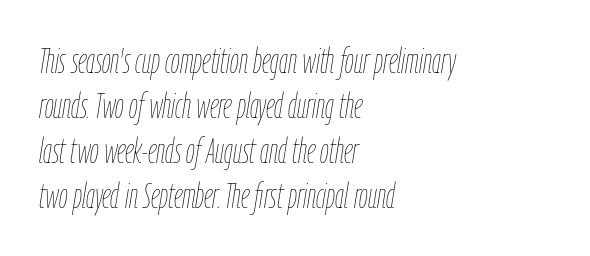
The image shows 35 px thin, condensed type, italic (leaning right); set left-aligned, normal line spacing (1.29x), normal letter spacing, not underlined; low stroke contrast and a medium x-height.
